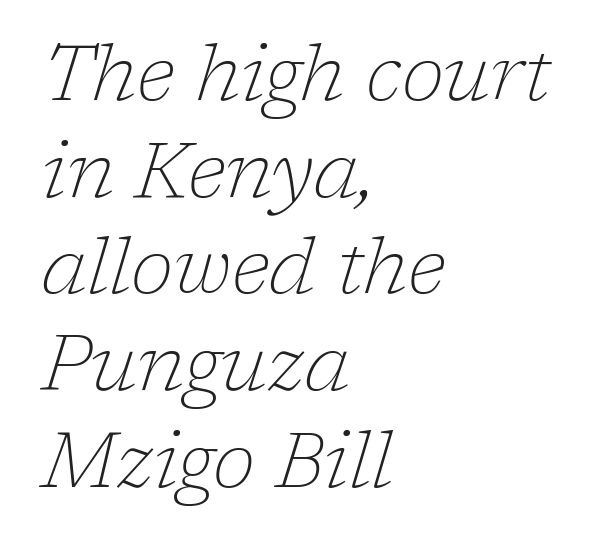
Heaviness? Minimal to ordinary, like unemphasized prose. The letterforms sit shoulder to shoulder at normal distance. The designer went with a serif here, giving each stem small feet. A classic flush-left, rag-right setting is used for this passage. Rendered with sloped, italic letterforms. Looks like regular typesetting: each glyph gets only the width it needs.
